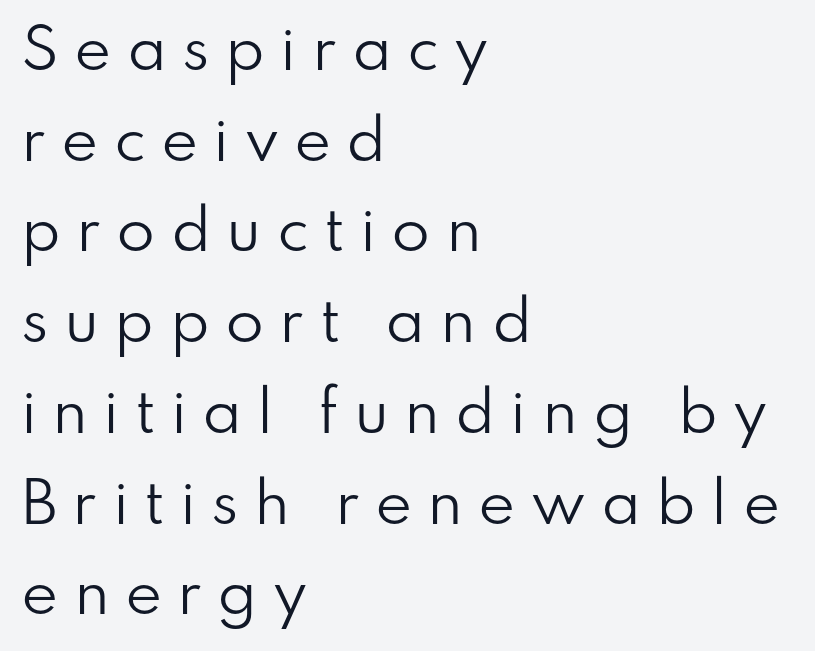
{"serif": "no", "italic": "no", "bold": "no", "weight": "regular", "width": "normal", "stroke_contrast": "low", "x_height": "small", "monospaced": "no", "underline": "no", "align": "left", "line_spacing": "normal", "line_spacing_ratio": 1.62, "letter_spacing": "wide", "letter_spacing_em": 0.27, "glyph_px": 56}
